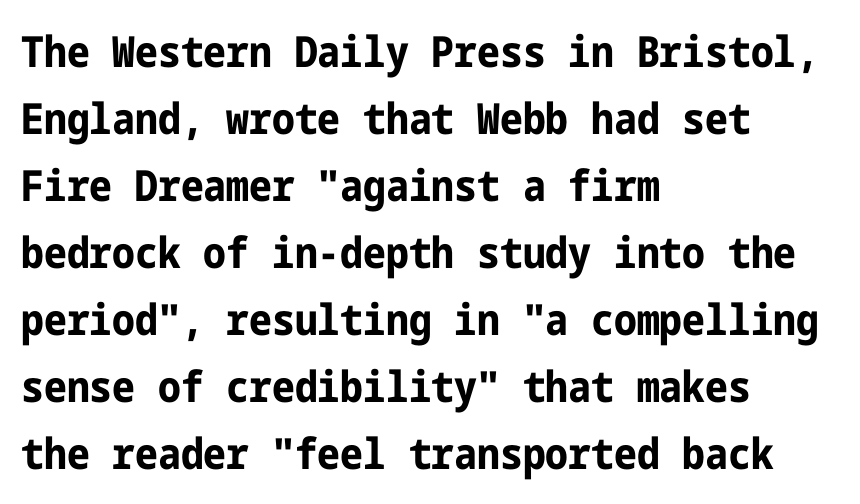
Casual observation: everything's shoved over to the left. The letters sit at their default tracking, neither squeezed nor spread. This rendering features lettering with no underline. Emphasis by weight is at full strength: bold. Is there much room between lines? A standard amount, neither cramped nor airy. Quick note: not italic, upright.
